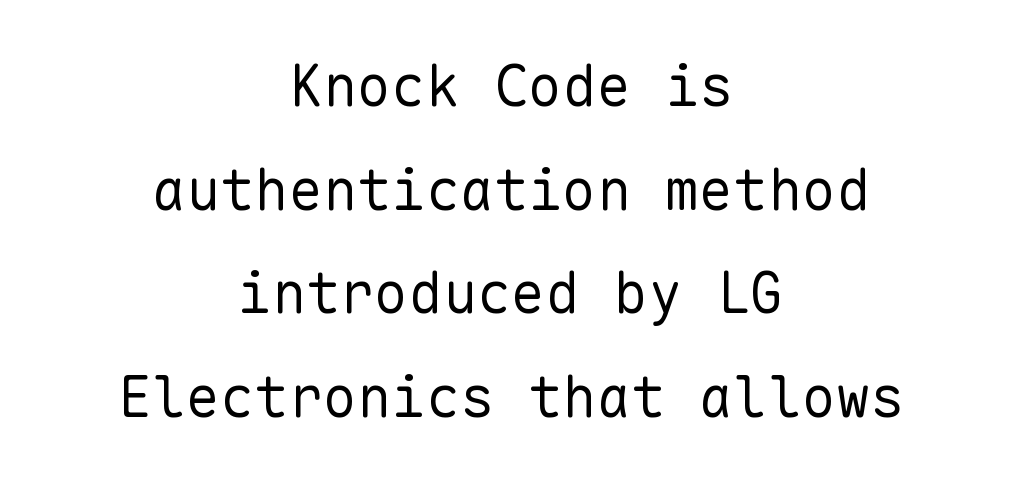
Q: Is the text bold? A: No.
Q: Is the text italic (slanted)? A: No, it is upright.
Q: Is the typeface a serif or a sans-serif typeface? A: Sans-serif.
Q: Is the text underlined? A: No.
Q: How is the paragraph aligned? A: Centered.
Q: Is the spacing between letters normal or unusually wide? A: Normal.
Q: Width (condensed, normal, or wide)? A: Normal.
Q: Stroke contrast? A: Low.
Q: x-height? A: Medium.
Q: Monospaced? A: Yes.
